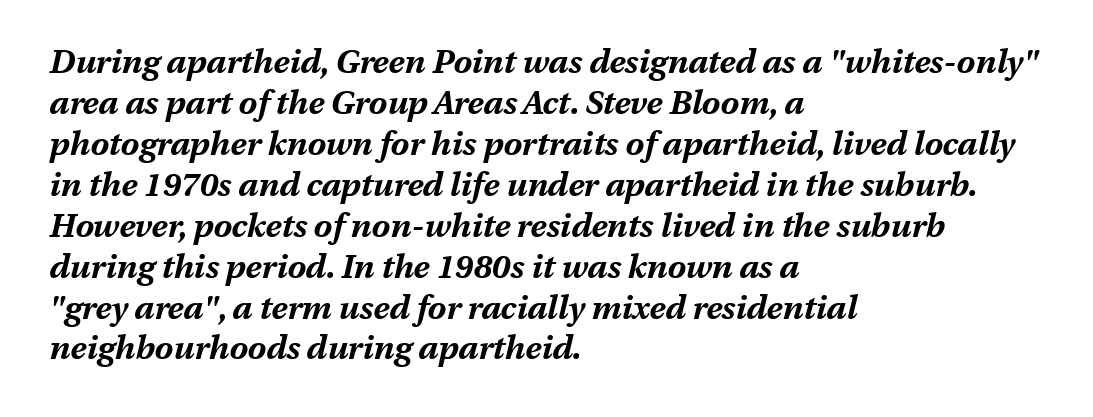
Q: Is the text bold? A: Yes.
Q: Is the text italic (slanted)? A: Yes, it leans right by about 13 degrees.
Q: Is the text underlined? A: No.
Q: How is the paragraph aligned? A: Left-aligned.
Q: Is the spacing between letters normal or unusually wide? A: Normal.
Q: Width (condensed, normal, or wide)? A: Normal.
Q: Stroke contrast? A: Medium.
Q: x-height? A: Medium.
Q: Monospaced? A: No.
